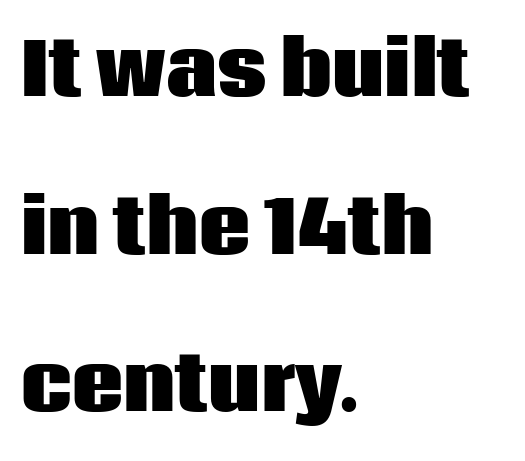
Q: Is the text bold? A: Yes.
Q: Is the text italic (slanted)? A: No, it is upright.
Q: Is the typeface a serif or a sans-serif typeface? A: Sans-serif.
Q: Is the text underlined? A: No.
Q: How is the paragraph aligned? A: Left-aligned.
Q: Is the spacing between letters normal or unusually wide? A: Normal.
Q: Is the spacing between lines tight, normal or loose? A: Loose.
Q: Width (condensed, normal, or wide)? A: Normal.
Q: Stroke contrast? A: Low.
Q: x-height? A: Large.
Q: Monospaced? A: No.
